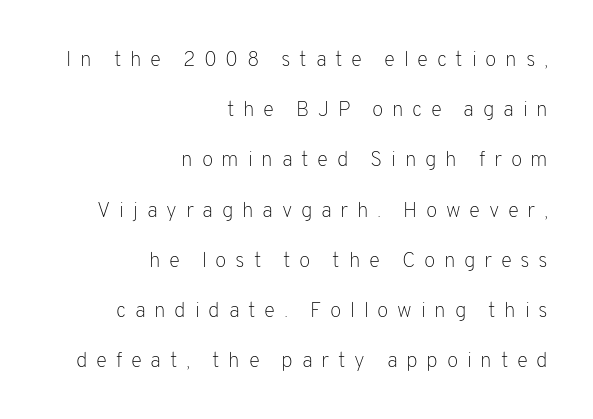
Q: Is the text bold? A: No.
Q: Is the text italic (slanted)? A: No, it is upright.
Q: Is the text underlined? A: No.
Q: How is the paragraph aligned? A: Right-aligned.
Q: Is the spacing between letters normal or unusually wide? A: Unusually wide.
Q: Is the spacing between lines tight, normal or loose? A: Loose.
